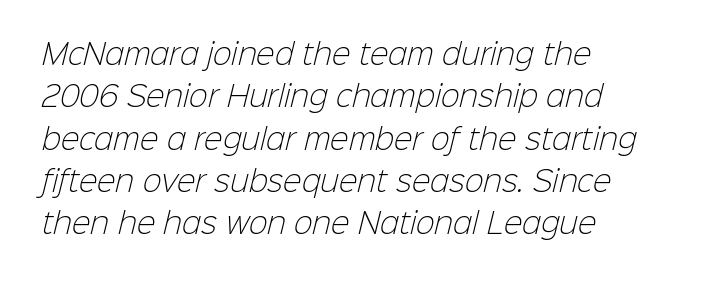
The image shows 28 px light sans-serif type; set left-aligned, normal line spacing (1.51x), normal letter spacing, not underlined; low stroke contrast and a medium x-height.
